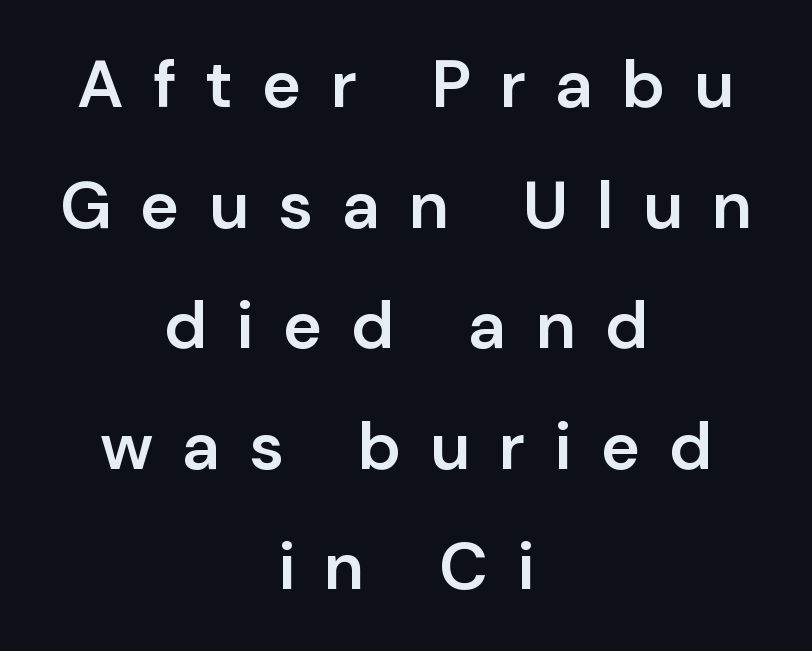
The image shows 67 px semibold sans-serif type, upright; set centered, line spacing 1.8x, unusually wide letter spacing (+0.43 em), not underlined; low stroke contrast and a medium x-height.
